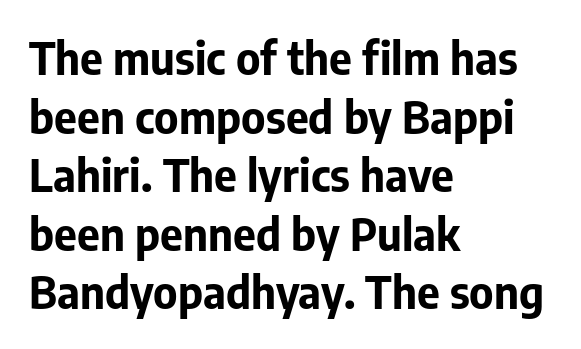
The image shows 44 px bold sans-serif type, upright; set left-aligned, normal line spacing (1.33x), normal letter spacing, not underlined; low stroke contrast and a medium x-height.
